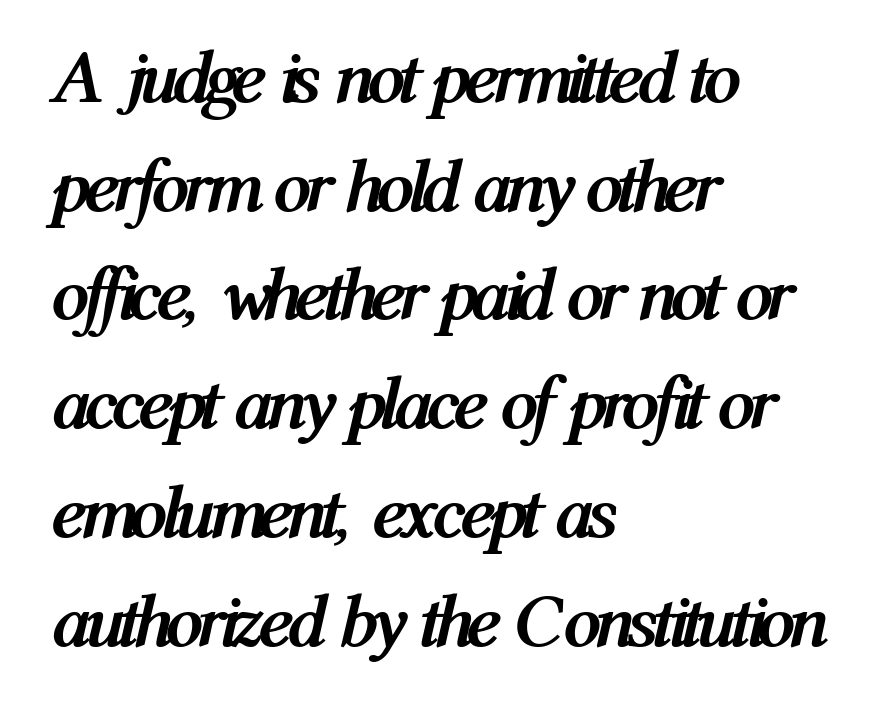
The image shows 75 px semibold, condensed type, italic (leaning right); set left-aligned, normal line spacing (1.45x), normal letter spacing, not underlined; medium stroke contrast and a medium x-height.
